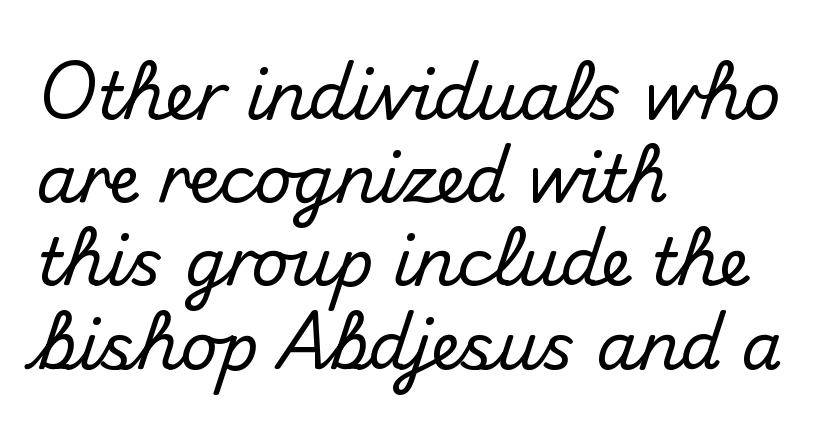
Serif or sans? Sans — the stroke terminals are bare. Whoever set this chose a conventional vertical rhythm. Compared with a centered layout, this one pins lines to the left instead. You could not count columns in this text — the font is proportionally spaced.
